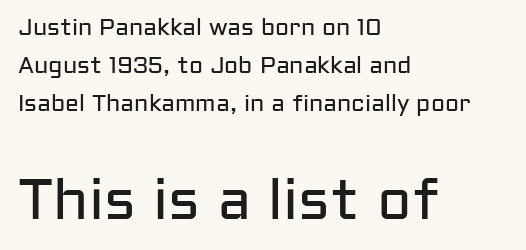
The image shows 57 px regular-weight sans-serif type, upright; set left-aligned, normal line spacing (1.65x), normal letter spacing, not underlined; the second (bottom) block is 2.48x larger; low stroke contrast and a medium x-height.
